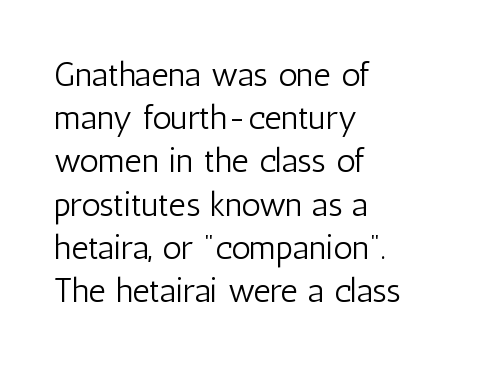
{"serif": "no", "italic": "no", "bold": "no", "weight": "light", "width": "condensed", "stroke_contrast": "low", "x_height": "medium", "monospaced": "no", "underline": "no", "align": "left", "line_spacing": "normal", "line_spacing_ratio": 1.27, "letter_spacing": "normal", "letter_spacing_em": 0.0, "glyph_px": 34}
